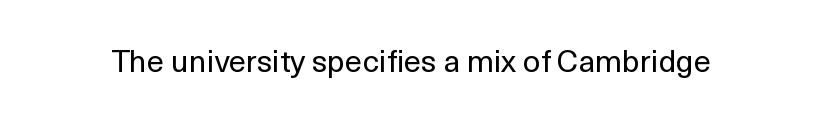
A light-to-regular cut is what we see here. Every character sits straight up, as roman type does. The baseline area is clear. The typeface chosen for these lines omits serifs.
